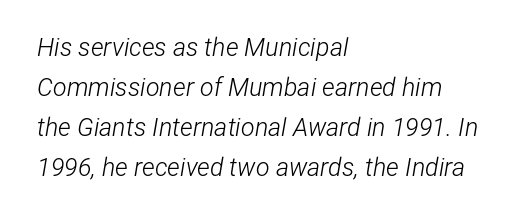
The image shows 25 px text type, italic (leaning right); set left-aligned, normal line spacing (1.6x), normal letter spacing, not underlined.
